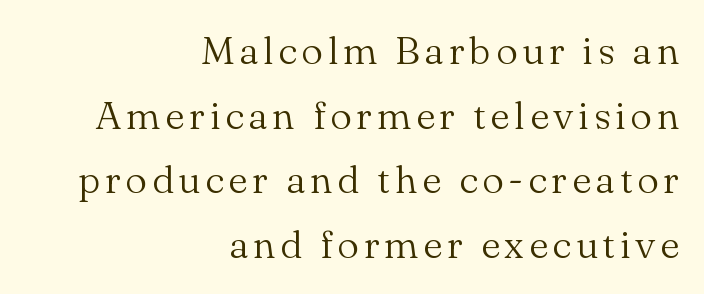
Q: Is the text bold? A: No.
Q: Is the text italic (slanted)? A: No, it is upright.
Q: Is the typeface a serif or a sans-serif typeface? A: Serif.
Q: Is the text underlined? A: No.
Q: How is the paragraph aligned? A: Right-aligned.
Q: Is the spacing between lines tight, normal or loose? A: Normal.
Q: Width (condensed, normal, or wide)? A: Normal.
Q: Stroke contrast? A: Medium.
Q: x-height? A: Small.
Q: Monospaced? A: No.
